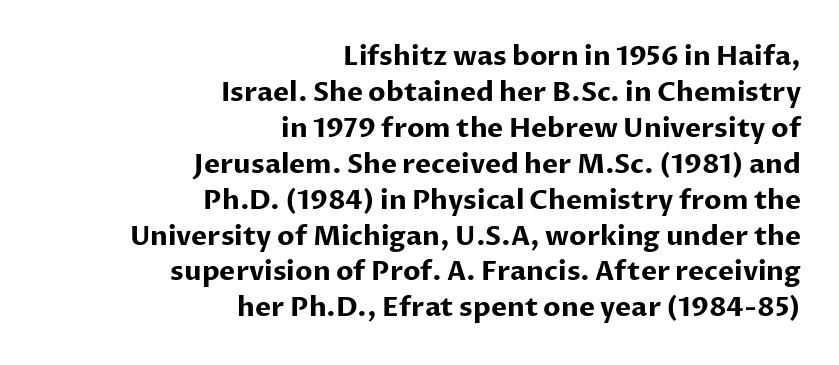
{"italic": "no", "bold": "yes", "underline": "no", "align": "right", "line_spacing": "normal", "line_spacing_ratio": 1.33, "letter_spacing": "normal", "letter_spacing_em": 0.0, "glyph_px": 27}
